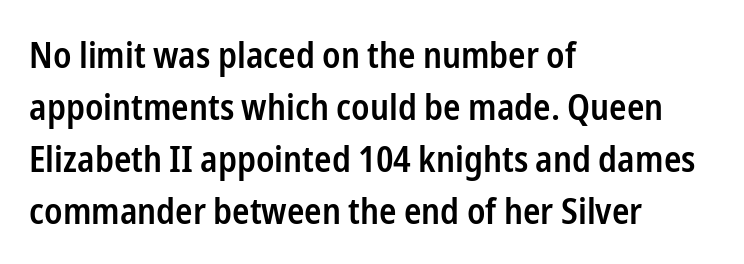
Here the glyphs are tracked normally, forming tight word shapes. Rows of type keep a routine distance in the vertical direction. The string is rendered with underlining switched off. Each line starts at the same left margin while the right side varies. Typographically, this falls in the sans-serif category. The typography opts for an upright posture over an oblique one.
